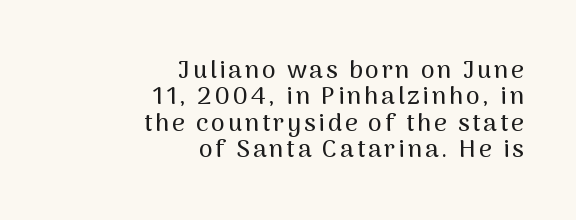
Q: Is the text italic (slanted)? A: No, it is upright.
Q: Is the text underlined? A: No.
Q: How is the paragraph aligned? A: Right-aligned.
Q: Is the spacing between lines tight, normal or loose? A: Tight.
